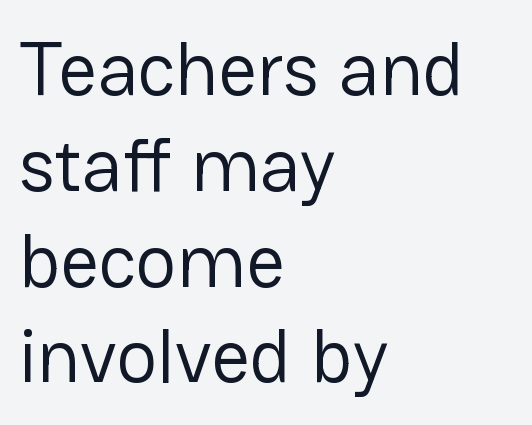
The image shows 76 px regular-weight sans-serif type, upright; set left-aligned, normal line spacing (1.26x), normal letter spacing, not underlined; low stroke contrast and a medium x-height.
